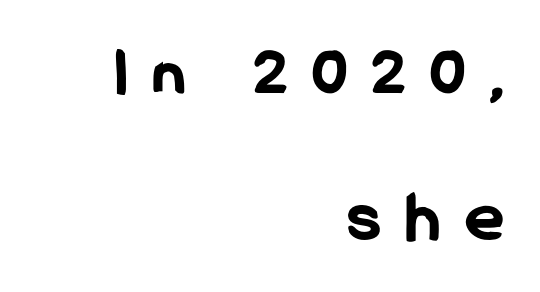
The image shows 71 px bold, condensed sans-serif type, upright; set right-aligned, loose line spacing (2.05x), unusually wide letter spacing (+0.37 em), not underlined; low stroke contrast and a medium x-height.
